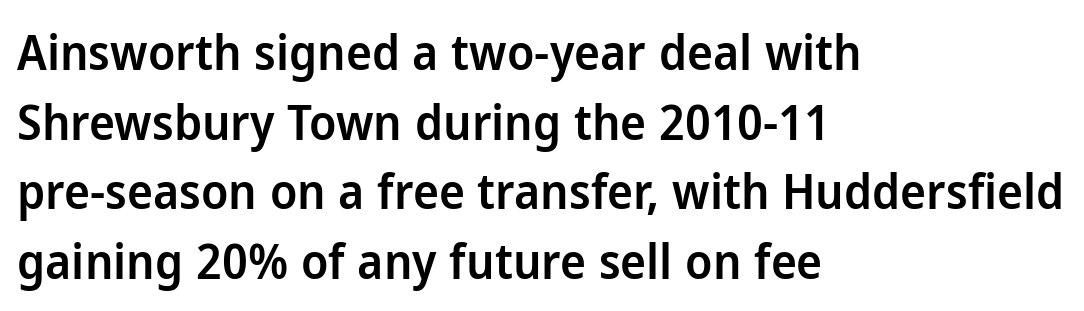
Q: Is the text bold? A: Semi-bold.
Q: Is the text italic (slanted)? A: No, it is upright.
Q: Is the typeface a serif or a sans-serif typeface? A: Sans-serif.
Q: Is the text underlined? A: No.
Q: How is the paragraph aligned? A: Left-aligned.
Q: Is the spacing between letters normal or unusually wide? A: Normal.
Q: Is the spacing between lines tight, normal or loose? A: Normal.
Q: Width (condensed, normal, or wide)? A: Normal.
Q: Stroke contrast? A: Low.
Q: x-height? A: Medium.
Q: Monospaced? A: No.
